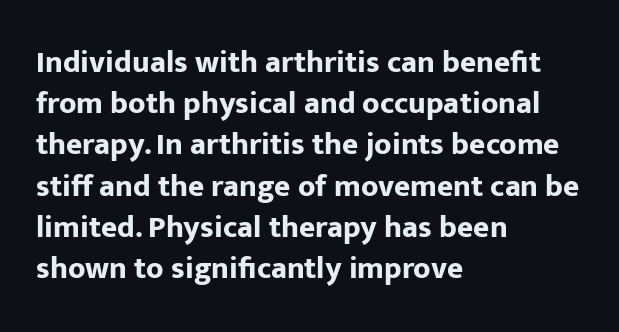
The image shows 31 px bold sans-serif type, upright; set left-aligned, normal line spacing (1.33x), normal letter spacing, not underlined; low stroke contrast and a medium x-height.
